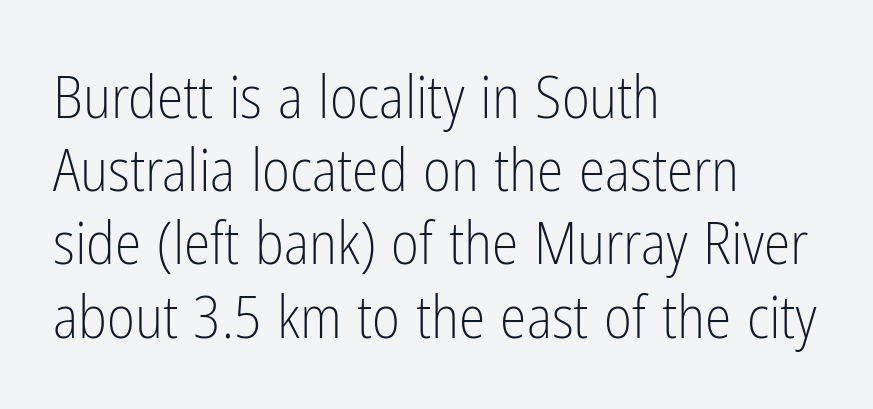
A sans-serif font was chosen for this passage. Every character sits straight up, as roman type does. One-word summary of the alignment: left. The weight tops out at a normal text grade.
